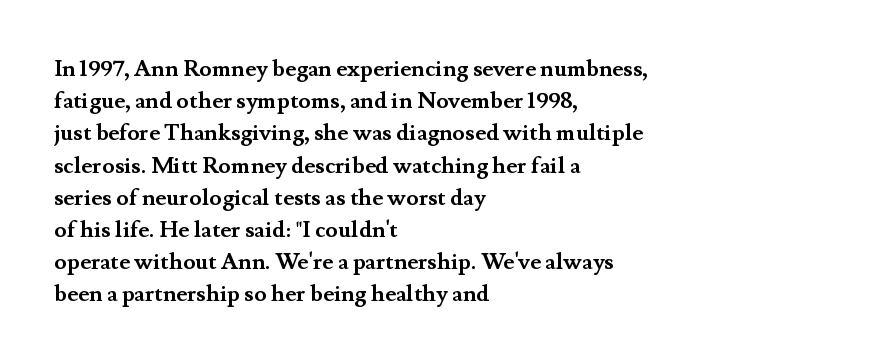
Teacher's note: observe the even left margin — that is flush-left alignment. Tracking here is standard; glyphs follow each other at the usual distance. Horizontal bands of white between lines are of average thickness. Is the type bold? Yes — the strokes are clearly thick and heavy. This is the regular roman posture of the typeface.
